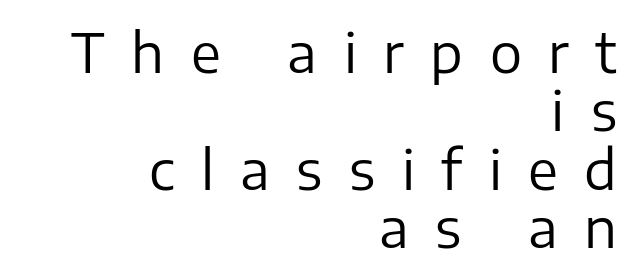
The horizontal fit of the characters is loose and conspicuously gappy. Beneath every word, the page is bare. Heaviness? Minimal to ordinary, like unemphasized prose. This is the regular roman posture of the typeface. Does the leading feel generous? Not at all — it's pinched.
